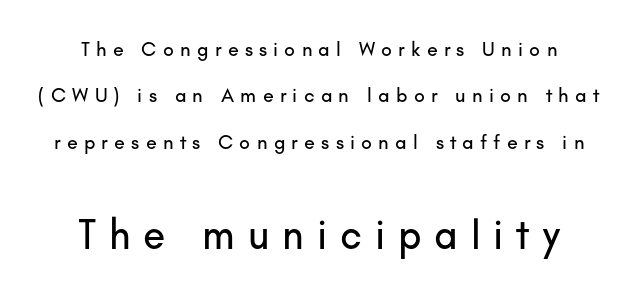
{"serif": "no", "italic": "no", "width": "normal", "stroke_contrast": "low", "x_height": "small", "monospaced": "no", "underline": "no", "line_spacing": "loose", "line_spacing_ratio": 2.32, "letter_spacing": "wide", "letter_spacing_em": 0.31, "larger_block": "second", "size_ratio": 2.05, "glyph_px": 41}
